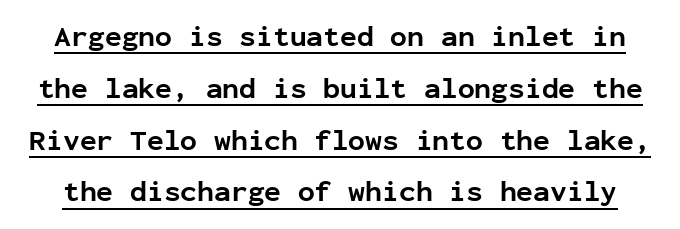
What decoration does the sample have? An underline. Posture: upright roman. Note: no serifs on the glyphs. Weight: bold. Here the designer chose a console-style face with uniform glyph widths. How are the letters spaced? Ordinarily, with no added tracking.
